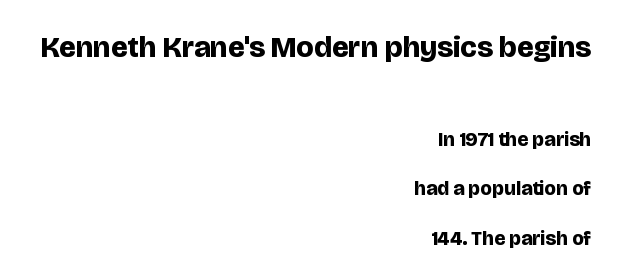
Q: Is the text bold? A: Yes.
Q: Is the text italic (slanted)? A: No, it is upright.
Q: Is the typeface a serif or a sans-serif typeface? A: Sans-serif.
Q: Is the text underlined? A: No.
Q: How is the paragraph aligned? A: Right-aligned.
Q: Is the spacing between letters normal or unusually wide? A: Normal.
Q: Is the spacing between lines tight, normal or loose? A: Loose.
Q: Which block of text is set in a larger size, the first (top) or the second (bottom)? A: The first (top) one.
Q: Width (condensed, normal, or wide)? A: Normal.
Q: Stroke contrast? A: Low.
Q: x-height? A: Large.
Q: Monospaced? A: No.
